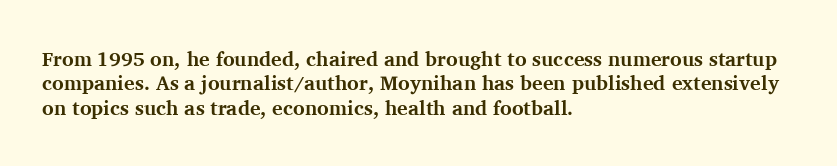
The image shows 20 px bold type, upright; set left-aligned, line spacing 1.22x, normal letter spacing, not underlined.
